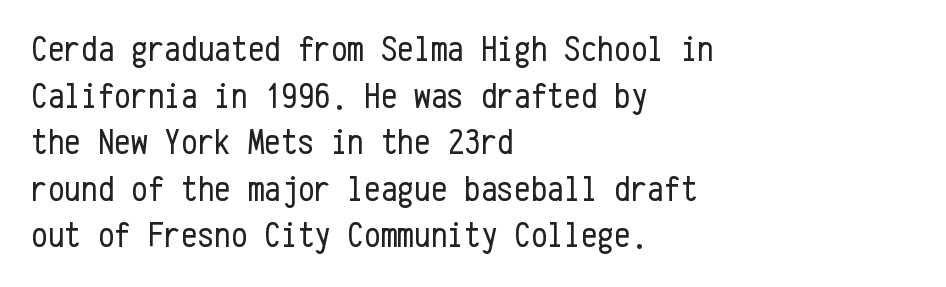
In CSS terms this would be text-align: left. Posture: upright roman. This reads as an unemphasized weight, regular at the heaviest. Type without underlining. Grotesque or geometric, the face here clearly has no serifs.
